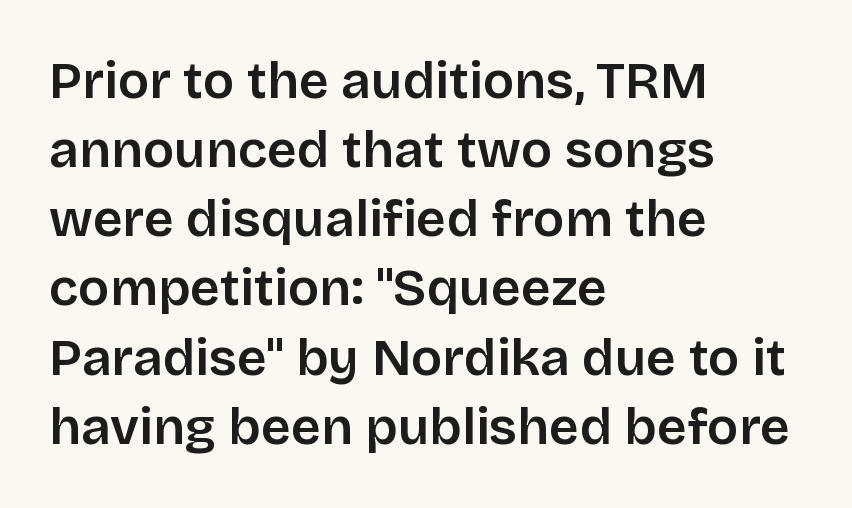
{"serif": "no", "italic": "no", "bold": "semi", "weight": "semibold", "width": "normal", "stroke_contrast": "low", "x_height": "large", "monospaced": "no", "underline": "no", "align": "left", "line_spacing": "normal", "line_spacing_ratio": 1.33, "letter_spacing": "normal", "letter_spacing_em": 0.0, "glyph_px": 52}
